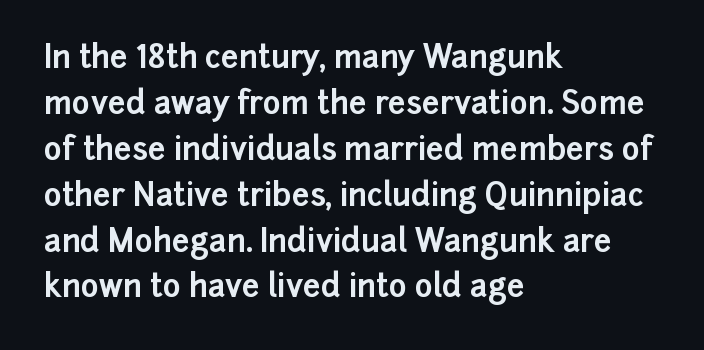
Is this a sans? Yes — the strokes have no serifs. These lines are rendered in a variable-pitch font. Upright lettering throughout. Leftover space on each line is placed entirely after the last word. Any mark beneath the type? The region is blank. Honestly, the row spacing looks completely unremarkable.
